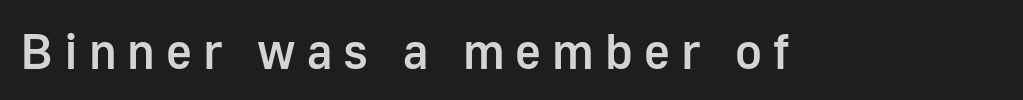
The image shows 50 px semibold sans-serif type, upright; set unusually wide letter spacing (+0.22 em), not underlined; low stroke contrast and a medium x-height.
